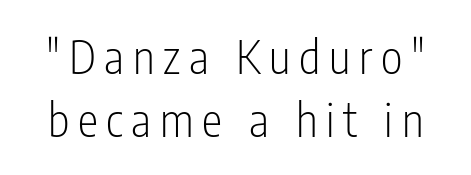
Q: Is the text bold? A: No.
Q: Is the text italic (slanted)? A: No, it is upright.
Q: Is the typeface a serif or a sans-serif typeface? A: Sans-serif.
Q: Is the text underlined? A: No.
Q: Is the spacing between lines tight, normal or loose? A: Normal.
Q: Width (condensed, normal, or wide)? A: Condensed.
Q: Stroke contrast? A: Low.
Q: x-height? A: Medium.
Q: Monospaced? A: No.
